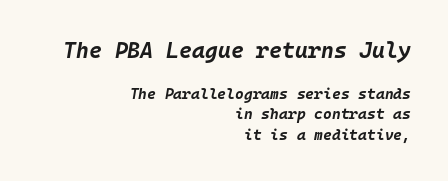
The rendering applies a slant to the glyphs. Block one is the big one; block two sits smaller underneath. Short note: letters normally spaced. Typographic density is high because the face is bold. Descenders are the only things crossing below the line. Regular leading.
